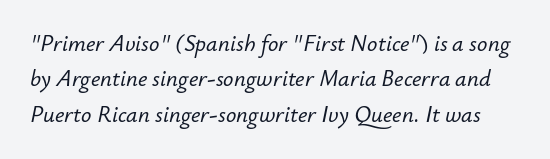
Q: Is the text italic (slanted)? A: Yes, it leans right by about 12 degrees.
Q: Is the text underlined? A: No.
Q: Is the spacing between letters normal or unusually wide? A: Normal.
Q: Is the spacing between lines tight, normal or loose? A: Normal.
